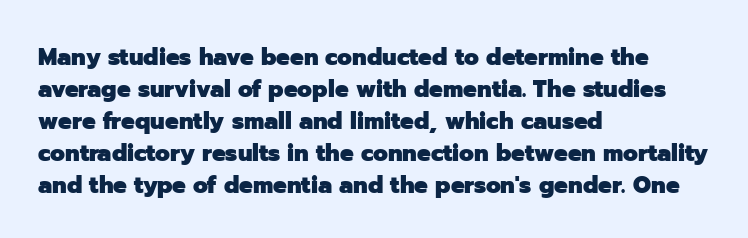
{"italic": "no", "bold": "yes", "underline": "no", "align": "left", "line_spacing": "normal", "line_spacing_ratio": 1.33, "letter_spacing": "normal", "letter_spacing_em": 0.0, "glyph_px": 24}
